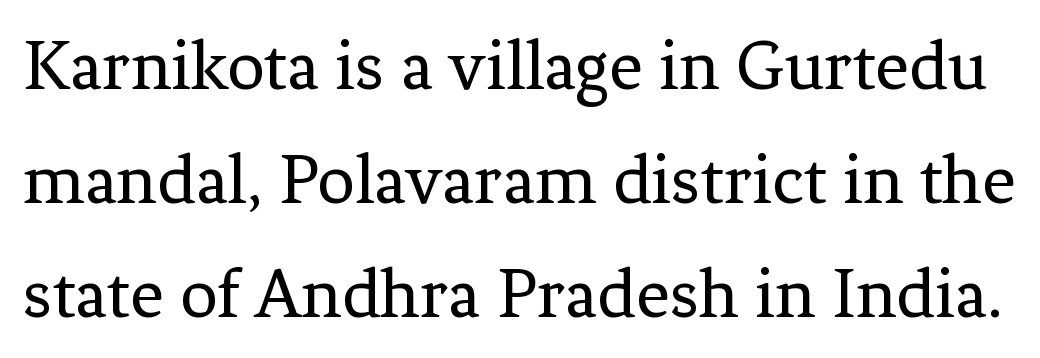
The image shows 74 px regular-weight serif type, upright; set normal line spacing (1.54x), normal letter spacing, not underlined; low stroke contrast and a medium x-height.
